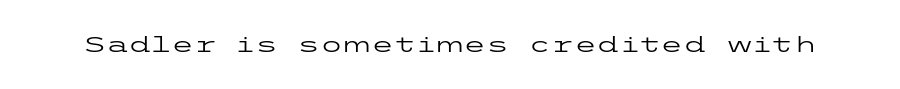
Q: Is the text bold? A: No.
Q: Is the text italic (slanted)? A: No, it is upright.
Q: Is the text underlined? A: No.
Q: Is the spacing between letters normal or unusually wide? A: Normal.
